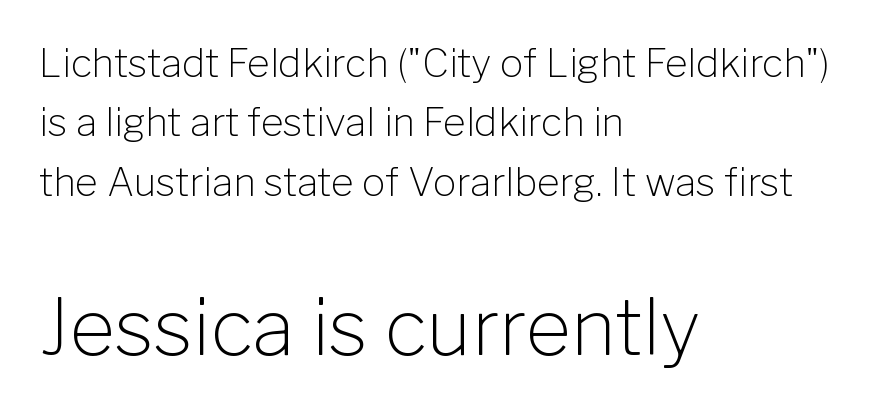
Q: Is the text bold? A: No.
Q: Is the text italic (slanted)? A: No, it is upright.
Q: Is the typeface a serif or a sans-serif typeface? A: Sans-serif.
Q: Is the text underlined? A: No.
Q: How is the paragraph aligned? A: Left-aligned.
Q: Is the spacing between letters normal or unusually wide? A: Normal.
Q: Is the spacing between lines tight, normal or loose? A: Normal.
Q: Which block of text is set in a larger size, the first (top) or the second (bottom)? A: The second (bottom) one.
Q: Width (condensed, normal, or wide)? A: Normal.
Q: Stroke contrast? A: Low.
Q: x-height? A: Medium.
Q: Monospaced? A: No.
